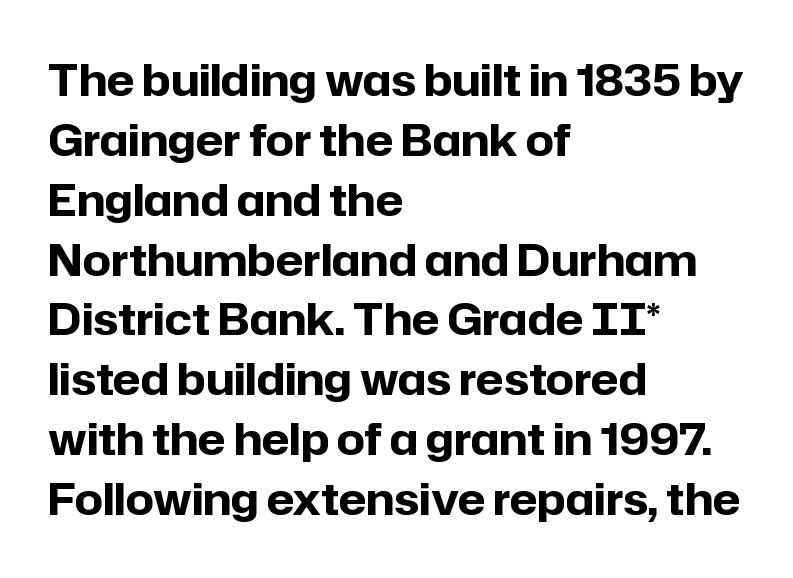
Q: Is the text bold? A: Yes.
Q: Is the text italic (slanted)? A: No, it is upright.
Q: Is the typeface a serif or a sans-serif typeface? A: Sans-serif.
Q: Is the text underlined? A: No.
Q: How is the paragraph aligned? A: Left-aligned.
Q: Is the spacing between letters normal or unusually wide? A: Normal.
Q: Is the spacing between lines tight, normal or loose? A: Normal.
Q: Width (condensed, normal, or wide)? A: Normal.
Q: Stroke contrast? A: Low.
Q: x-height? A: Medium.
Q: Monospaced? A: No.
